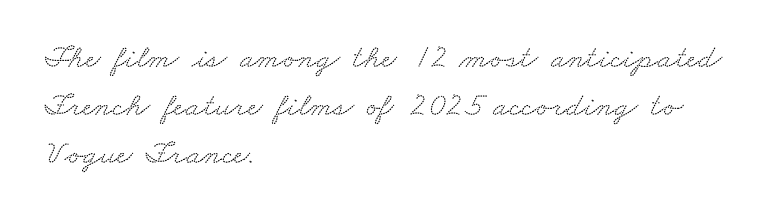
Q: Is the typeface a serif or a sans-serif typeface? A: Serif.
Q: Is the text underlined? A: No.
Q: How is the paragraph aligned? A: Left-aligned.
Q: Is the spacing between letters normal or unusually wide? A: Normal.
Q: Is the spacing between lines tight, normal or loose? A: Normal.
Q: Width (condensed, normal, or wide)? A: Wide.
Q: Stroke contrast? A: Low.
Q: x-height? A: Small.
Q: Monospaced? A: No.
